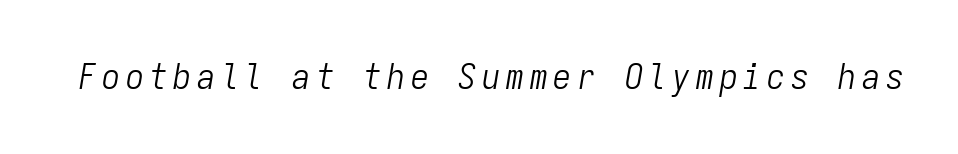
Q: Is the text bold? A: No.
Q: Is the text italic (slanted)? A: Yes, it leans right by about 9 degrees.
Q: Is the text underlined? A: No.
Q: Width (condensed, normal, or wide)? A: Condensed.
Q: Stroke contrast? A: Low.
Q: x-height? A: Medium.
Q: Monospaced? A: Yes.
